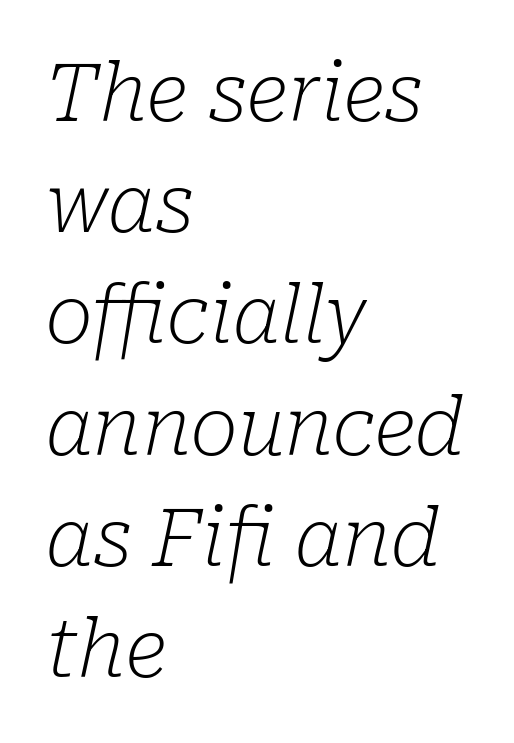
Q: Is the text bold? A: No.
Q: Is the text italic (slanted)? A: Yes, it leans right by about 10 degrees.
Q: Is the typeface a serif or a sans-serif typeface? A: Serif.
Q: Is the text underlined? A: No.
Q: How is the paragraph aligned? A: Left-aligned.
Q: Is the spacing between letters normal or unusually wide? A: Normal.
Q: Is the spacing between lines tight, normal or loose? A: Normal.
Q: Width (condensed, normal, or wide)? A: Normal.
Q: Stroke contrast? A: Low.
Q: x-height? A: Medium.
Q: Monospaced? A: No.
